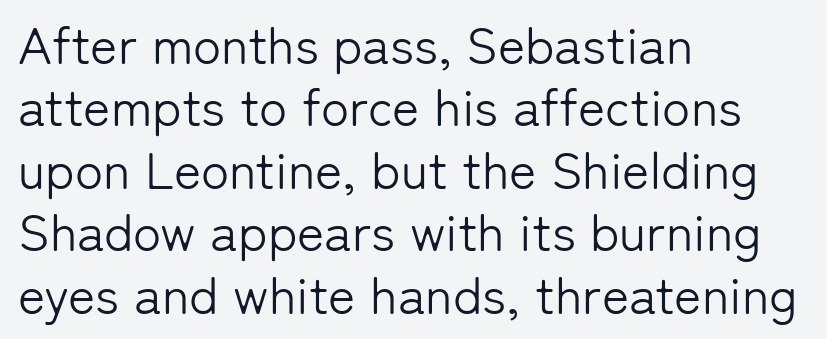
{"serif": "no", "italic": "no", "bold": "no", "weight": "light", "width": "normal", "stroke_contrast": "low", "x_height": "medium", "monospaced": "no", "underline": "no", "align": "left", "line_spacing_ratio": 1.2, "letter_spacing": "normal", "letter_spacing_em": 0.0, "glyph_px": 52}
